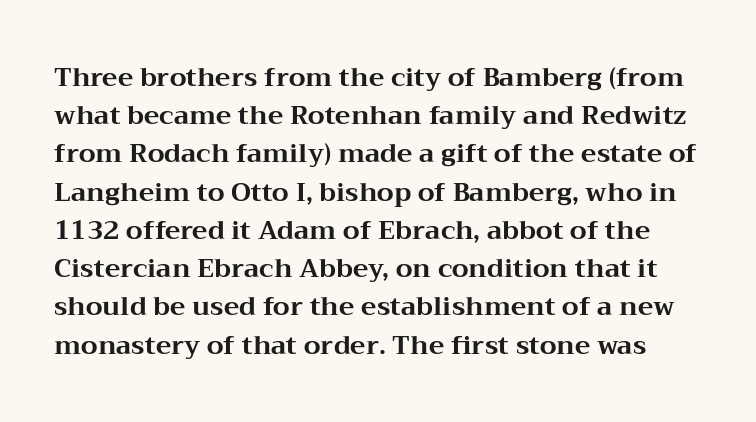
Is the type bold? Yes — the strokes are clearly thick and heavy. Has an underline been added? It has not. How are the letters spaced? Ordinarily, with no added tracking. A typesetter would call this leading conventional body-copy spacing.
